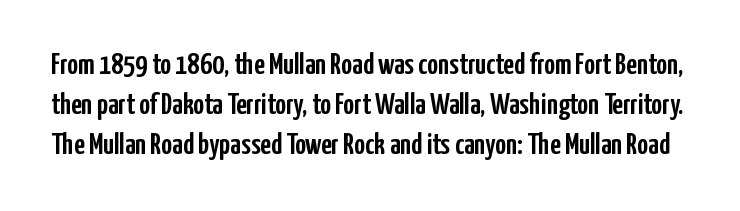
Q: Is the text italic (slanted)? A: No, it is upright.
Q: Is the typeface a serif or a sans-serif typeface? A: Sans-serif.
Q: Is the text underlined? A: No.
Q: Is the spacing between letters normal or unusually wide? A: Normal.
Q: Is the spacing between lines tight, normal or loose? A: Normal.
Q: Width (condensed, normal, or wide)? A: Condensed.
Q: Stroke contrast? A: Low.
Q: x-height? A: Medium.
Q: Monospaced? A: No.
